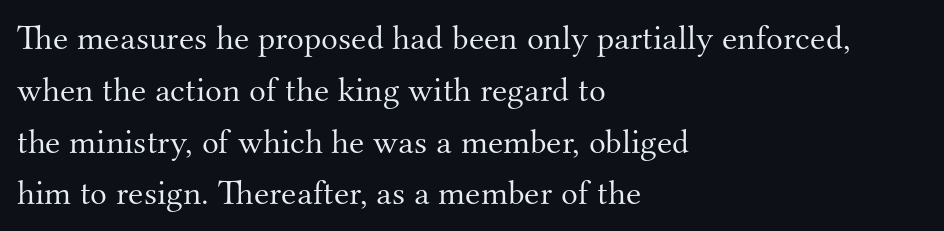
Q: Is the text bold? A: No.
Q: Is the text italic (slanted)? A: No, it is upright.
Q: Is the typeface a serif or a sans-serif typeface? A: Serif.
Q: Is the text underlined? A: No.
Q: How is the paragraph aligned? A: Left-aligned.
Q: Is the spacing between letters normal or unusually wide? A: Normal.
Q: Is the spacing between lines tight, normal or loose? A: Normal.
Q: Width (condensed, normal, or wide)? A: Normal.
Q: Stroke contrast? A: Medium.
Q: x-height? A: Small.
Q: Monospaced? A: No.
